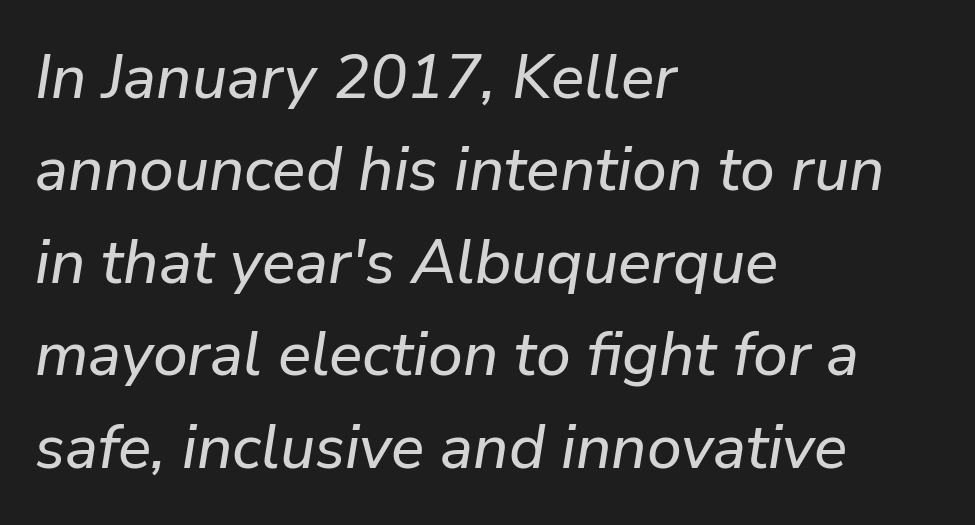
{"italic": "yes", "lean": "right", "slant_degrees": 9, "width": "normal", "stroke_contrast": "low", "x_height": "medium", "monospaced": "no", "underline": "no", "align": "left", "line_spacing": "normal", "line_spacing_ratio": 1.49, "letter_spacing": "normal", "letter_spacing_em": 0.0, "glyph_px": 62}
